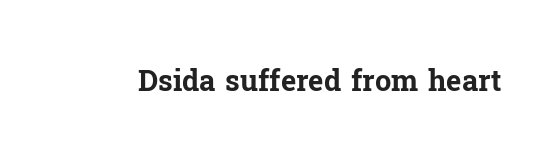
The image shows 29 px bold serif type, upright; set normal letter spacing, not underlined; low stroke contrast and a medium x-height.
